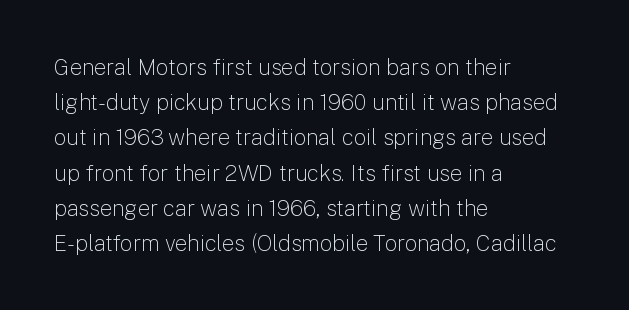
The image shows 22 px text type, upright; set left-aligned, normal line spacing (1.6x), normal letter spacing, not underlined.
